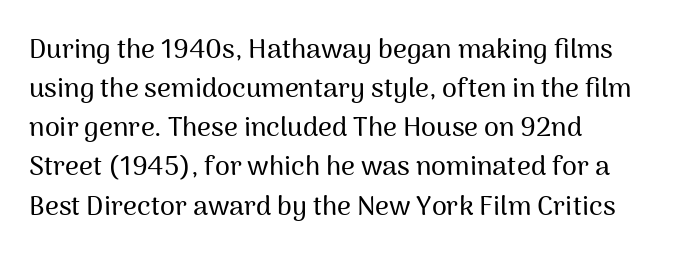
{"italic": "no", "underline": "no", "align": "left", "line_spacing": "normal", "line_spacing_ratio": 1.45, "letter_spacing": "normal", "letter_spacing_em": 0.0, "glyph_px": 27}
